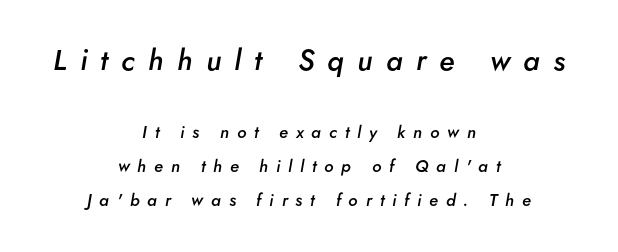
Q: Is the text bold? A: Semi-bold.
Q: Is the text italic (slanted)? A: Yes, it leans right by about 5 degrees.
Q: Is the text underlined? A: No.
Q: How is the paragraph aligned? A: Centered.
Q: Is the spacing between letters normal or unusually wide? A: Unusually wide.
Q: Is the spacing between lines tight, normal or loose? A: Loose.
Q: Which block of text is set in a larger size, the first (top) or the second (bottom)? A: The first (top) one.
Q: Width (condensed, normal, or wide)? A: Normal.
Q: Stroke contrast? A: Low.
Q: x-height? A: Small.
Q: Monospaced? A: No.
